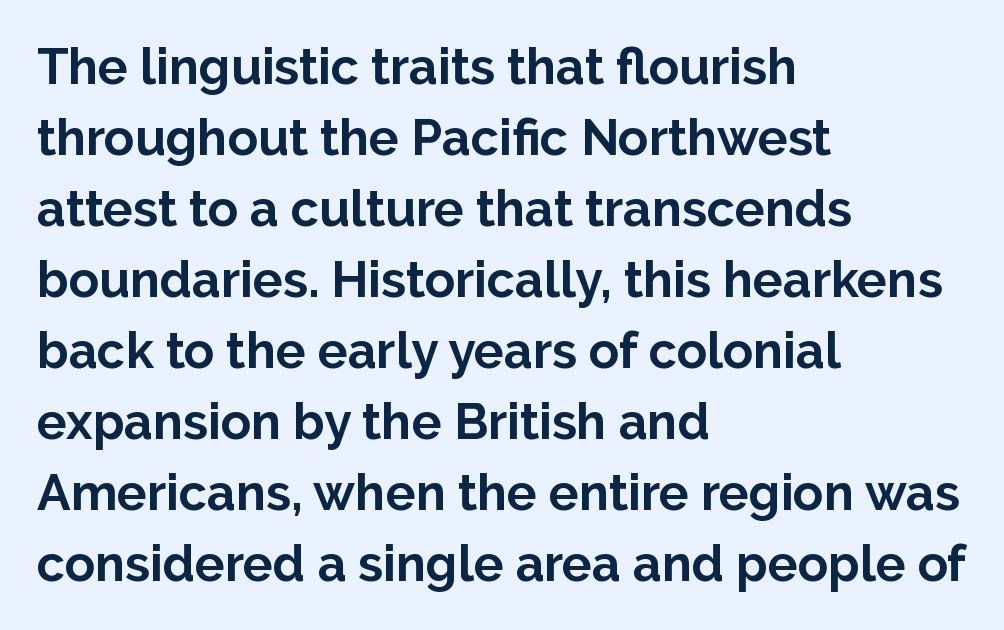
{"serif": "no", "italic": "no", "bold": "yes", "weight": "bold", "width": "normal", "stroke_contrast": "low", "x_height": "medium", "monospaced": "no", "underline": "no", "align": "left", "line_spacing": "normal", "line_spacing_ratio": 1.42, "letter_spacing": "normal", "letter_spacing_em": 0.0, "glyph_px": 50}
